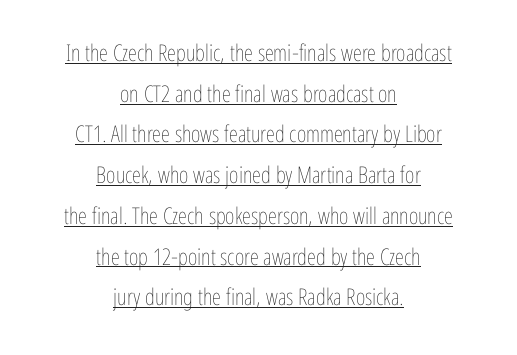
{"italic": "no", "bold": "no", "underline": "yes", "align": "center", "line_spacing_ratio": 1.77, "letter_spacing": "normal", "letter_spacing_em": 0.0, "glyph_px": 23}
